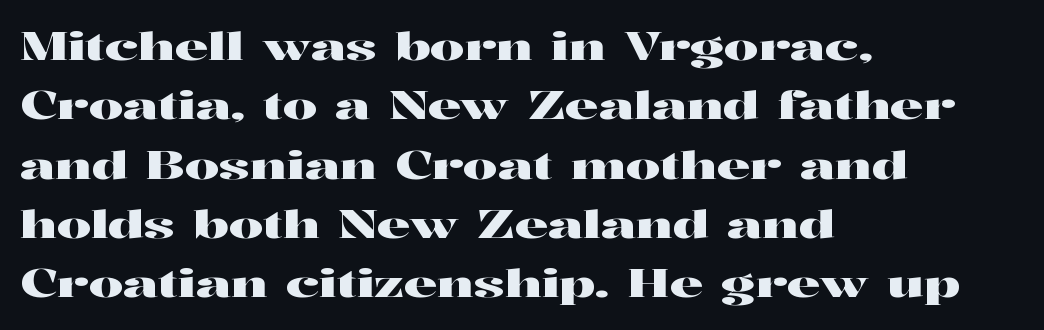
{"serif": "yes", "italic": "no", "width": "wide", "stroke_contrast": "high", "x_height": "medium", "monospaced": "no", "underline": "no", "align": "left", "line_spacing": "normal", "line_spacing_ratio": 1.56, "letter_spacing": "normal", "letter_spacing_em": 0.0, "glyph_px": 38}
